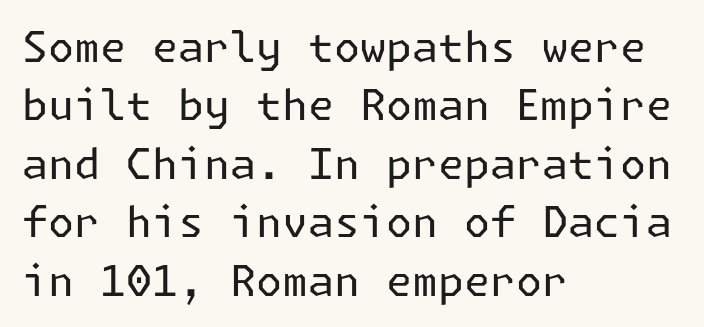
Caption: face not bold, strokes unweighted. Vertical strokes here are truly vertical. The text was rendered using a sans face with plain stroke endings. Tracking here is standard; glyphs follow each other at the usual distance.
